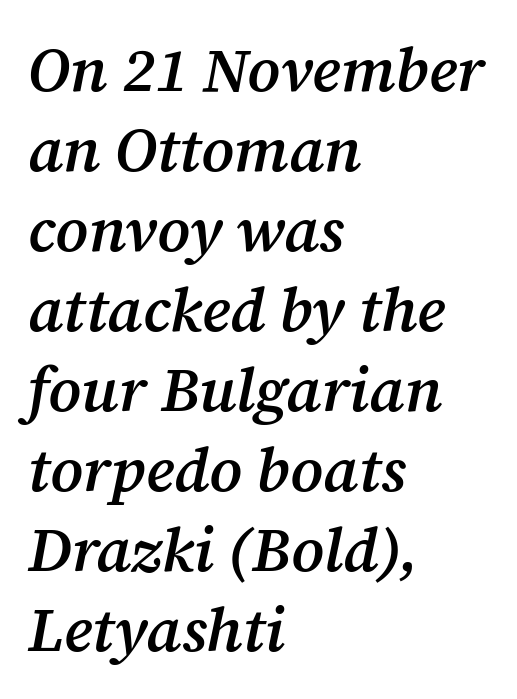
Tracking value appears to be zero — textbook default spacing. Looks like regular typesetting: each glyph gets only the width it needs. All the whitespace from short lines collects on the right. Reading down the column, the eye jumps a familiar distance to each next line. The lettering tilts uniformly, giving the passage an italic look. Does the type have serifs? Yes, each stem ends in a small foot.
